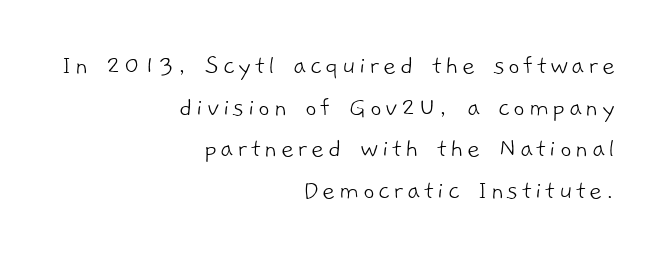
{"serif": "no", "bold": "no", "weight": "light", "width": "normal", "stroke_contrast": "low", "x_height": "medium", "monospaced": "no", "underline": "no", "align": "right", "line_spacing": "normal", "line_spacing_ratio": 1.49, "glyph_px": 28}
